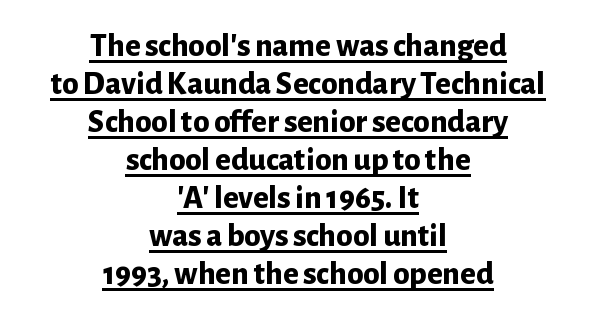
Q: Is the text bold? A: Yes.
Q: Is the text italic (slanted)? A: No, it is upright.
Q: Is the typeface a serif or a sans-serif typeface? A: Sans-serif.
Q: Is the text underlined? A: Yes.
Q: How is the paragraph aligned? A: Centered.
Q: Is the spacing between letters normal or unusually wide? A: Normal.
Q: Is the spacing between lines tight, normal or loose? A: Tight.
Q: Width (condensed, normal, or wide)? A: Normal.
Q: Stroke contrast? A: Low.
Q: x-height? A: Medium.
Q: Monospaced? A: No.
